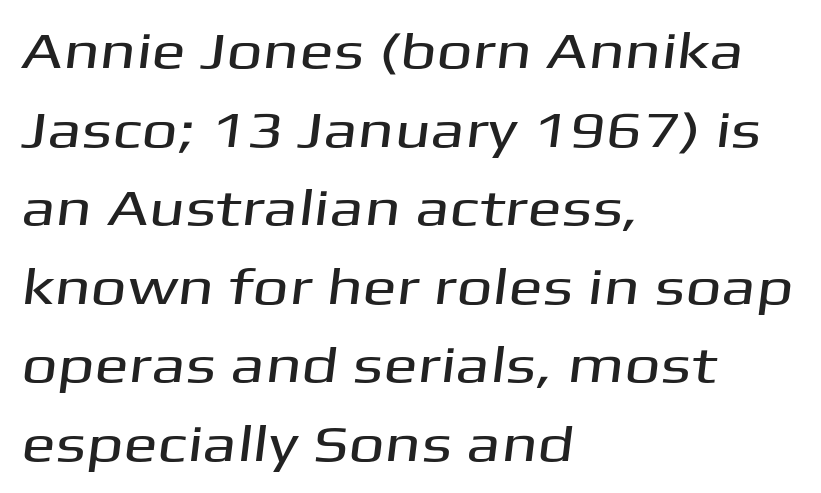
The image shows 51 px wide sans-serif type; set left-aligned, normal line spacing (1.54x), normal letter spacing, not underlined; medium stroke contrast and a medium x-height.
